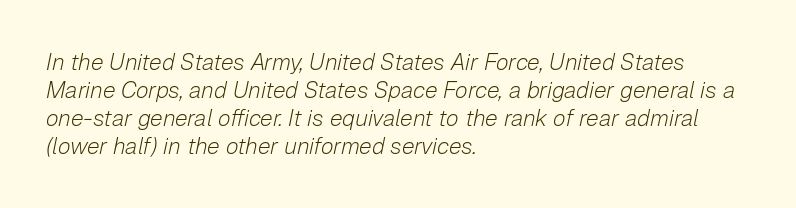
The face looks like a standard text weight, possibly lighter. This is oblique type, the kind used for emphasis or titles. The passage shown is not underscored anywhere. One-word summary of the alignment: left.
